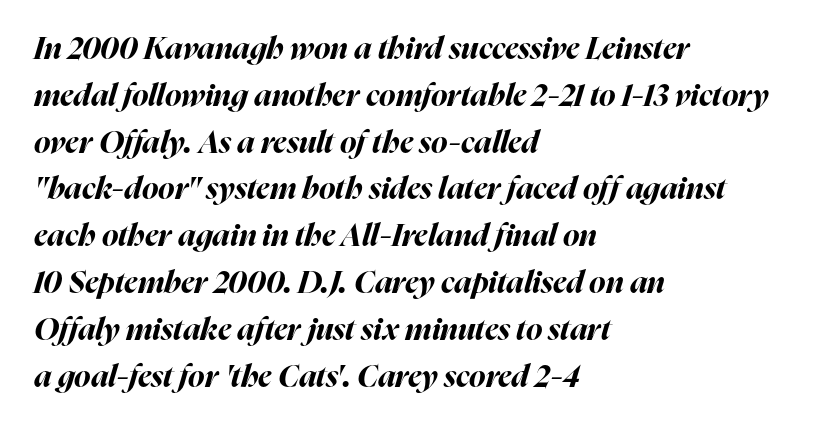
Q: Is the text bold? A: Yes.
Q: Is the text italic (slanted)? A: Yes, it leans right by about 16 degrees.
Q: Is the text underlined? A: No.
Q: How is the paragraph aligned? A: Left-aligned.
Q: Is the spacing between letters normal or unusually wide? A: Normal.
Q: Is the spacing between lines tight, normal or loose? A: Normal.
Q: Width (condensed, normal, or wide)? A: Normal.
Q: Stroke contrast? A: High.
Q: x-height? A: Medium.
Q: Monospaced? A: No.
